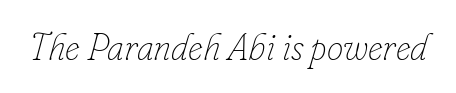
The strokes carry an ordinary text weight at most. You could not count columns in this text — the font is proportionally spaced. This rendering leaves character spacing at its baseline value. The face used here has a pronounced slope to its letters.
